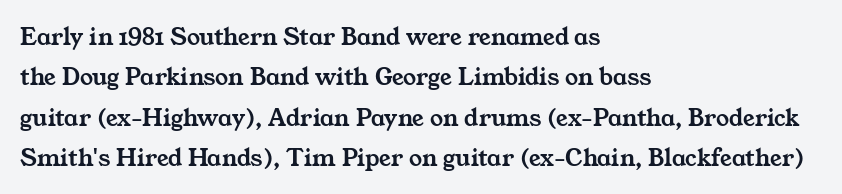
{"underline": "no", "align": "left", "line_spacing": "normal", "line_spacing_ratio": 1.55, "letter_spacing": "normal", "letter_spacing_em": 0.0, "glyph_px": 26}
